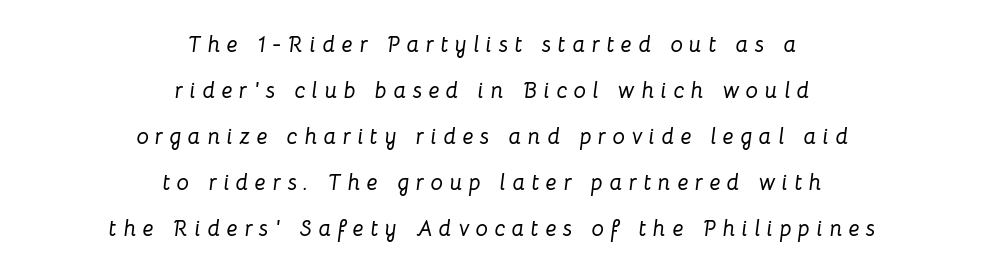
{"italic": "yes", "lean": "right", "slant_degrees": 8, "underline": "no", "align": "center", "line_spacing": "loose", "line_spacing_ratio": 2.09, "letter_spacing": "wide", "letter_spacing_em": 0.3, "glyph_px": 22}
